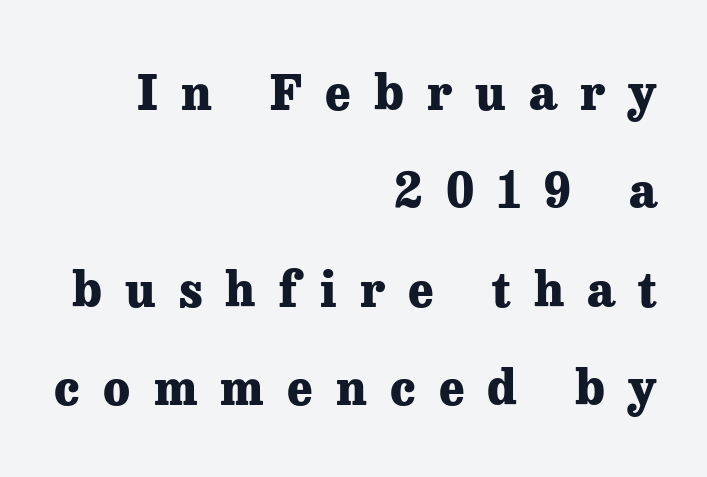
{"serif": "yes", "italic": "no", "bold": "yes", "weight": "heavy", "width": "normal", "stroke_contrast": "low", "x_height": "medium", "monospaced": "no", "underline": "no", "align": "right", "line_spacing": "loose", "line_spacing_ratio": 2.05, "letter_spacing": "wide", "letter_spacing_em": 0.48, "glyph_px": 48}
